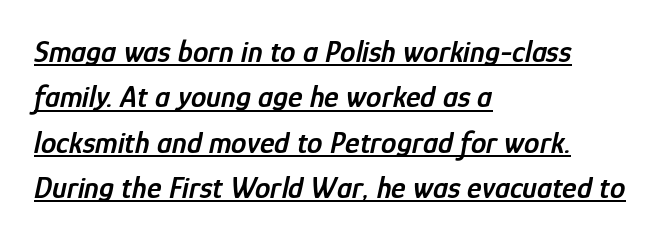
The image shows 31 px semibold, condensed type, italic (leaning right); set left-aligned, normal line spacing (1.46x), normal letter spacing, underlined; low stroke contrast and a medium x-height.
